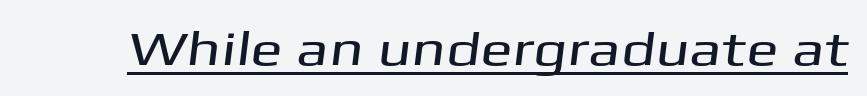
{"serif": "no", "width": "wide", "stroke_contrast": "medium", "x_height": "medium", "monospaced": "no", "underline": "yes", "letter_spacing": "normal", "letter_spacing_em": 0.0, "glyph_px": 48}
